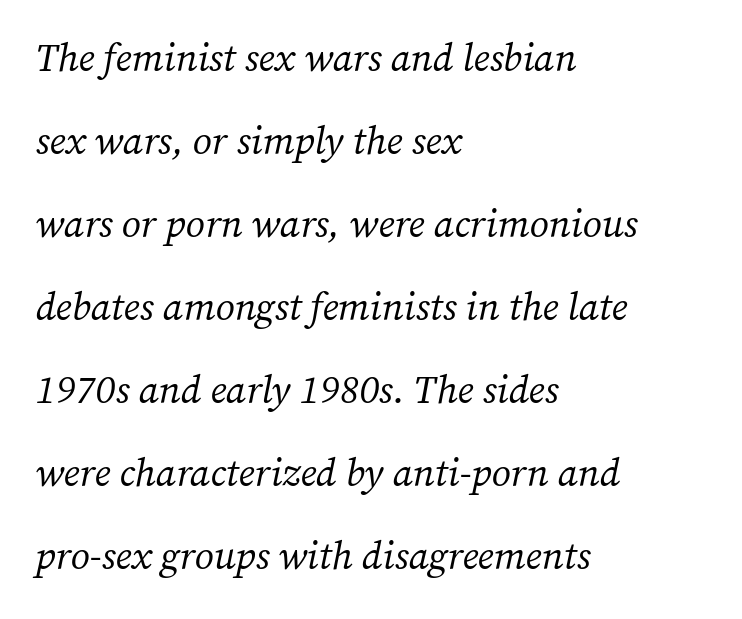
The image shows 39 px regular-weight serif type, italic (leaning right); set left-aligned, loose line spacing (2.13x), normal letter spacing, not underlined; medium stroke contrast and a medium x-height.
